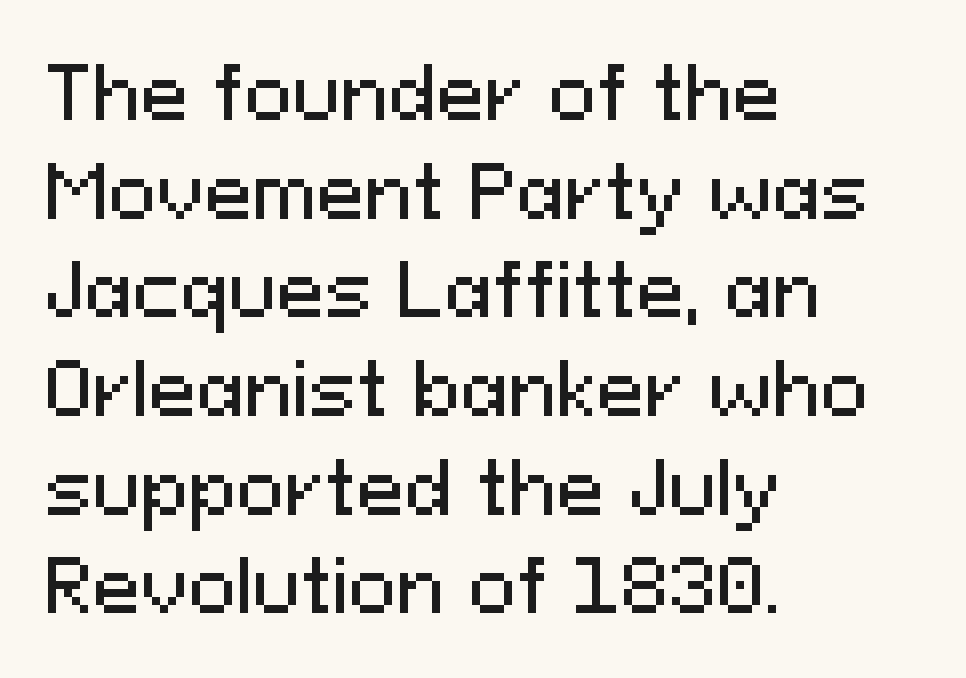
The image shows 72 px sans-serif type, upright; set left-aligned, normal line spacing (1.37x), normal letter spacing, not underlined; medium stroke contrast and a medium x-height.
